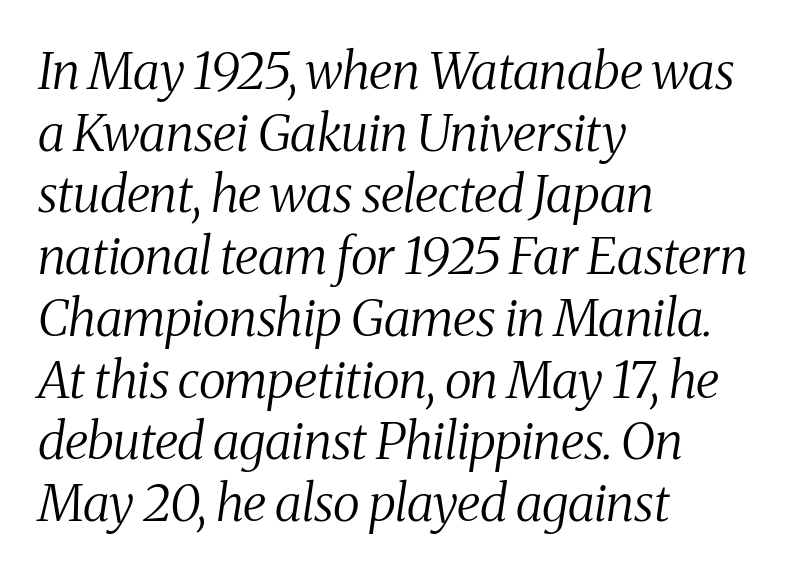
Spacing between characters is what you'd get straight out of the box. Plain, unruled lines of type. Examine the stroke ends and you'll spot serifs. Bold? No — there's no thickening of the strokes. Think of a printed novel: that variable character pitch is what you see here. Is the type slanted? Yes — the strokes lean at a clear angle.
